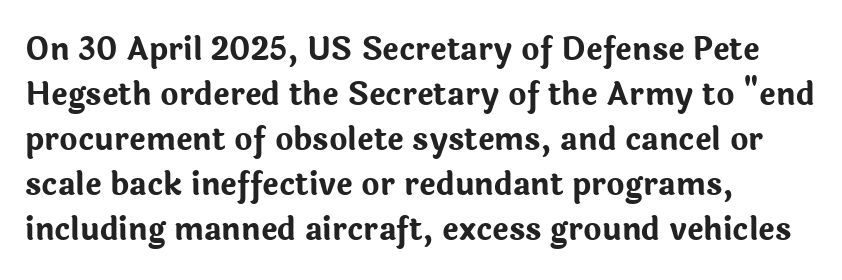
The image shows 31 px bold sans-serif type, upright; set left-aligned, normal line spacing (1.45x), normal letter spacing, not underlined; low stroke contrast and a medium x-height.
